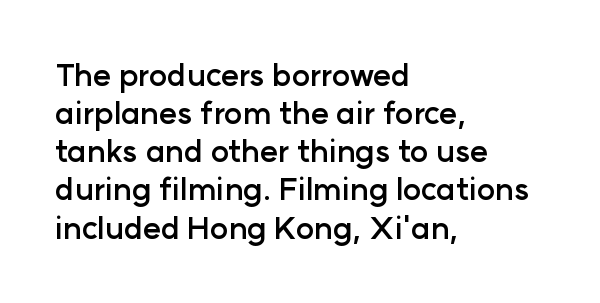
The letters are bold, with thick, heavy strokes. Characters remain perfectly vertical along every line. Caption: standard tracking, unaltered. This sample has the flowing, uneven cadence of proportional lettering. A bare baseline throughout the passage.
